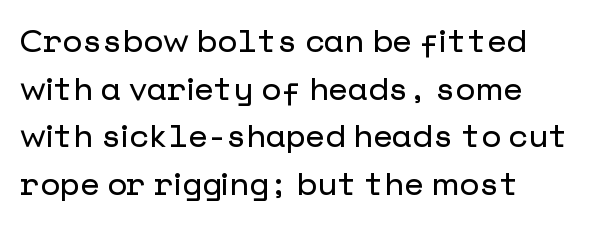
{"serif": "no", "italic": "no", "width": "normal", "stroke_contrast": "low", "x_height": "medium", "underline": "no", "line_spacing": "normal", "line_spacing_ratio": 1.49, "letter_spacing": "normal", "letter_spacing_em": 0.0, "glyph_px": 32}
